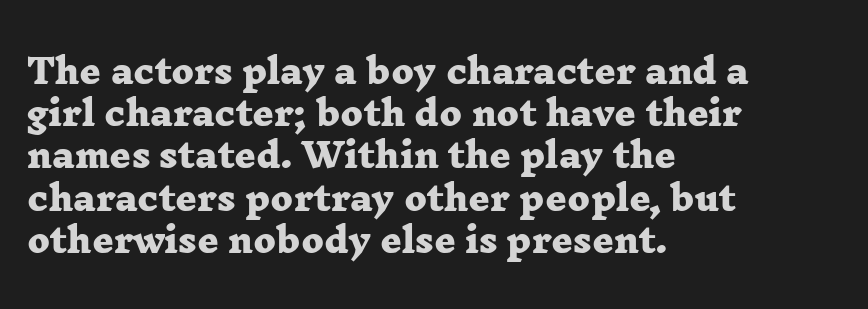
{"serif": "yes", "bold": "yes", "weight": "heavy", "width": "wide", "stroke_contrast": "low", "x_height": "medium", "monospaced": "no", "underline": "no", "align": "left", "line_spacing": "normal", "line_spacing_ratio": 1.28, "letter_spacing": "normal", "letter_spacing_em": 0.0, "glyph_px": 33}
